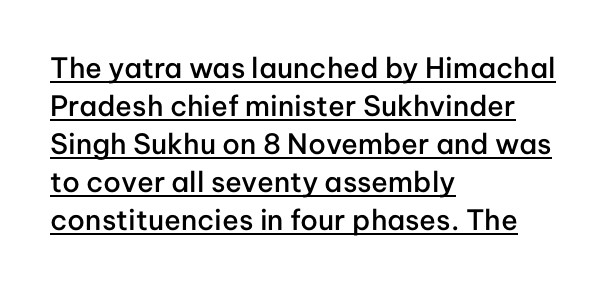
This is sans-serif lettering, the kind often seen on screens and signage. Character widths vary here, with narrow letters taking less room than wide ones. Standard letterfit; no display-style spreading of the glyphs. Reading down the block, your eye returns to a fixed left position each line. Every letter is mildly thick-stroked: semibold rather than bold. Check the space under the baseline: a stroke is drawn there.
